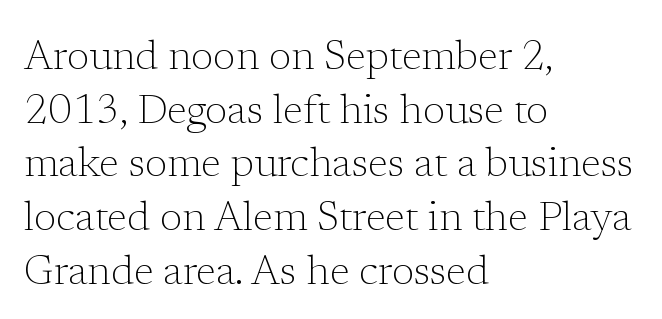
The image shows 41 px light serif type, upright; set left-aligned, normal line spacing (1.31x), normal letter spacing, not underlined; low stroke contrast and a medium x-height.
